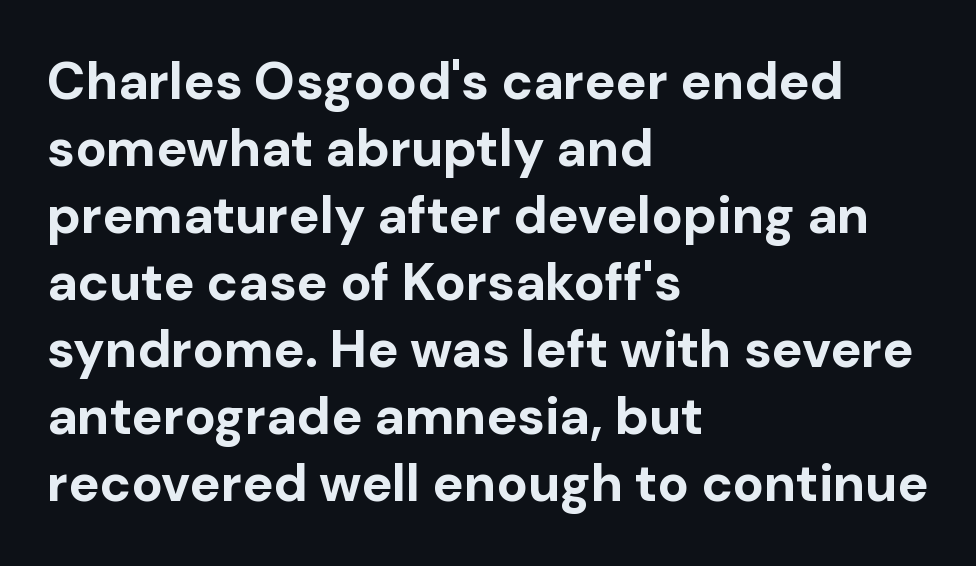
Honestly, the letter spacing is just normal — you wouldn't notice it. The font is running at its bold setting. Does the copy run flush right? No — it runs flush left. Descenders are the only things crossing below the line. Quick note: not italic, upright. Type style note: lacks serifs.
